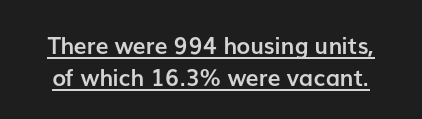
The image shows 23 px bold type, upright; set normal line spacing (1.39x), normal letter spacing, underlined.
